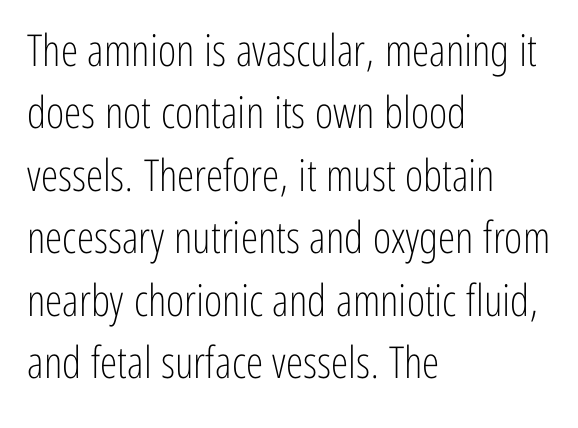
The image shows 44 px light, condensed sans-serif type, upright; set left-aligned, normal line spacing (1.42x), normal letter spacing, not underlined; low stroke contrast and a medium x-height.
